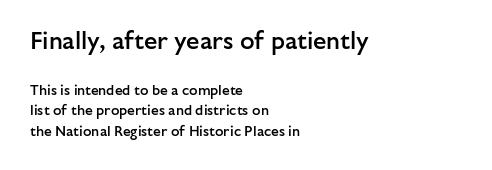
Q: Is the text bold? A: Semi-bold.
Q: Is the text italic (slanted)? A: No, it is upright.
Q: Is the text underlined? A: No.
Q: How is the paragraph aligned? A: Left-aligned.
Q: Is the spacing between letters normal or unusually wide? A: Normal.
Q: Is the spacing between lines tight, normal or loose? A: Normal.
Q: Which block of text is set in a larger size, the first (top) or the second (bottom)? A: The first (top) one.
